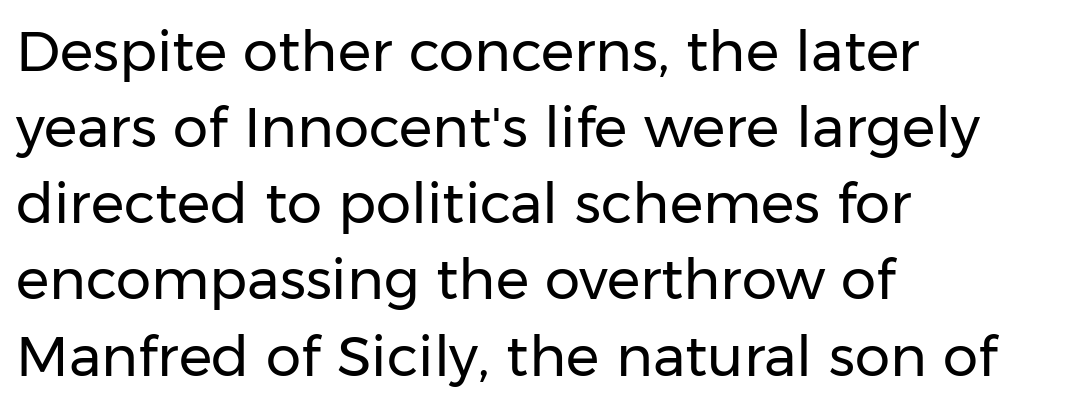
Q: Is the text bold? A: No.
Q: Is the text italic (slanted)? A: No, it is upright.
Q: Is the typeface a serif or a sans-serif typeface? A: Sans-serif.
Q: Is the text underlined? A: No.
Q: How is the paragraph aligned? A: Left-aligned.
Q: Is the spacing between letters normal or unusually wide? A: Normal.
Q: Is the spacing between lines tight, normal or loose? A: Normal.
Q: Width (condensed, normal, or wide)? A: Normal.
Q: Stroke contrast? A: Low.
Q: x-height? A: Medium.
Q: Monospaced? A: No.
